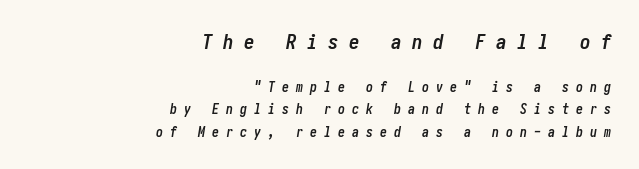
Q: Is the text bold? A: Yes.
Q: Is the text italic (slanted)? A: Yes, it leans right by about 10 degrees.
Q: Is the text underlined? A: No.
Q: How is the paragraph aligned? A: Right-aligned.
Q: Is the spacing between letters normal or unusually wide? A: Unusually wide.
Q: Is the spacing between lines tight, normal or loose? A: Normal.
Q: Which block of text is set in a larger size, the first (top) or the second (bottom)? A: The first (top) one.
